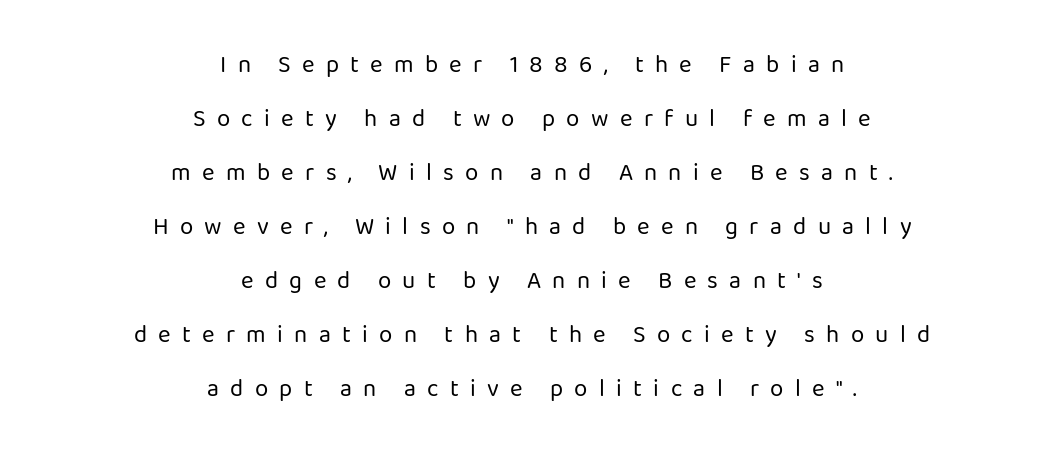
Stems here are at most as thick as an everyday book face. Notice how the passage keeps no hard edge, just a central spine. Caption: expanded tracking, letters set apart. This is the regular roman posture of the typeface. The lines are spread far apart with generous leading. The specimen omits any rule beneath the text block's lines.
